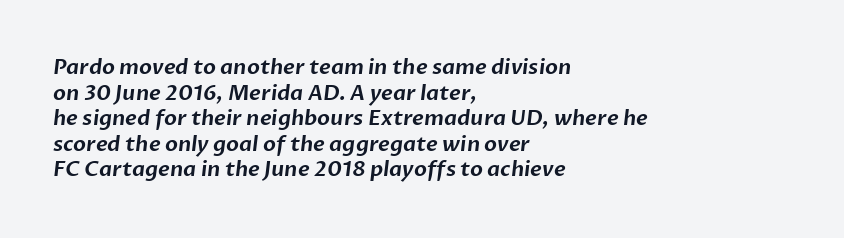
The image shows 21 px text type; set left-aligned, line spacing 1.22x, normal letter spacing, not underlined.
